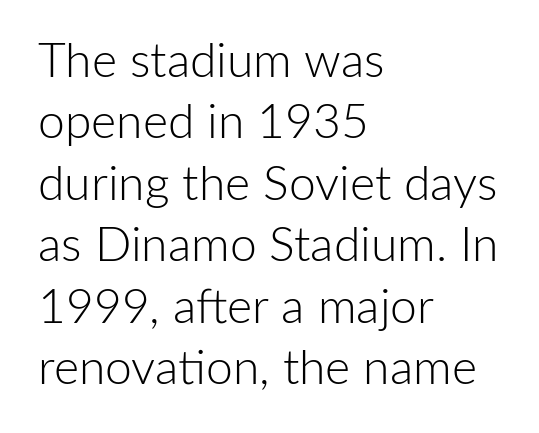
If you measured baseline to baseline, you'd find a middling distance. Posture: vertical. Think standard paragraph weight, or any step lighter than that. Layout note: lines flush left.
